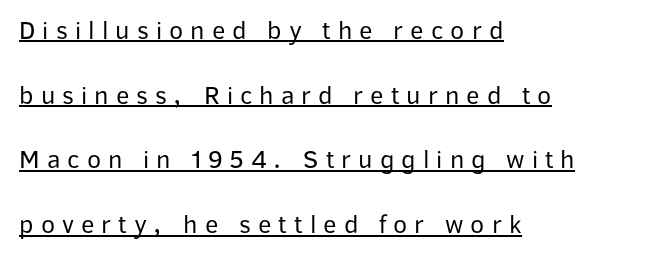
A baseline rule has been typeset under these characters. Glyph-to-glyph distance is far greater than everyday printed text. Italic: no, the glyphs are upright roman. The weight would be labelled regular, book, light, or lighter still. Visually the block forms a straight wall on the left and a jagged coastline on the right. Line spacing here is loose.
